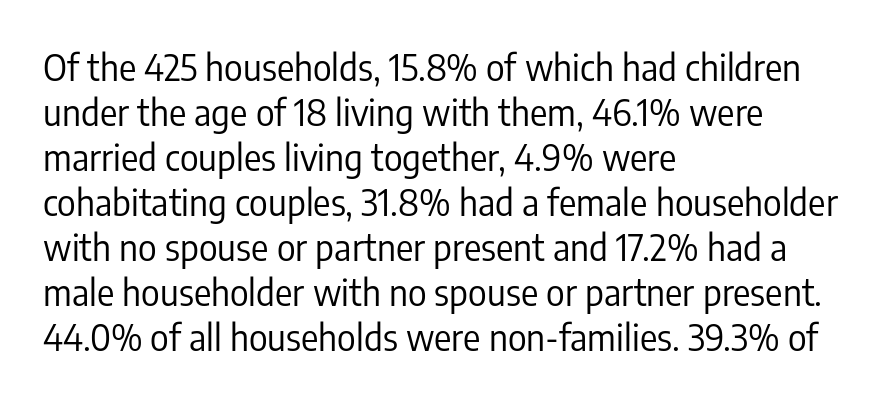
{"serif": "no", "italic": "no", "bold": "no", "weight": "regular", "width": "condensed", "stroke_contrast": "low", "x_height": "medium", "monospaced": "no", "underline": "no", "align": "left", "line_spacing": "normal", "line_spacing_ratio": 1.25, "letter_spacing": "normal", "letter_spacing_em": 0.0, "glyph_px": 36}
